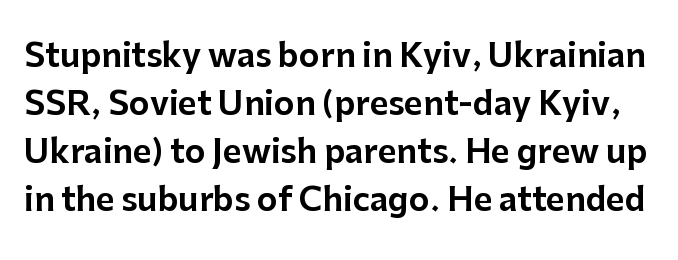
Nobody touched the tracking dial on this one. Only glyphs here, with clear space below each row. The letters advance in unequal steps, a hallmark of proportional type. Style check: upright. Notice how descenders clear the ascenders below comfortably — that's standard leading. The characters display no serif detailing; their extremities are plain.
